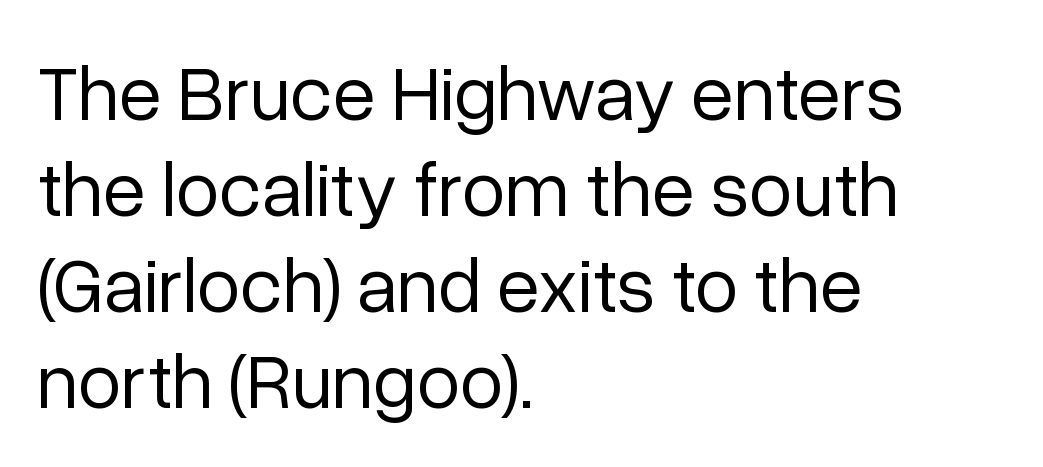
The image shows 78 px regular-weight sans-serif type, upright; set left-aligned, line spacing 1.23x, normal letter spacing, not underlined; low stroke contrast and a medium x-height.
